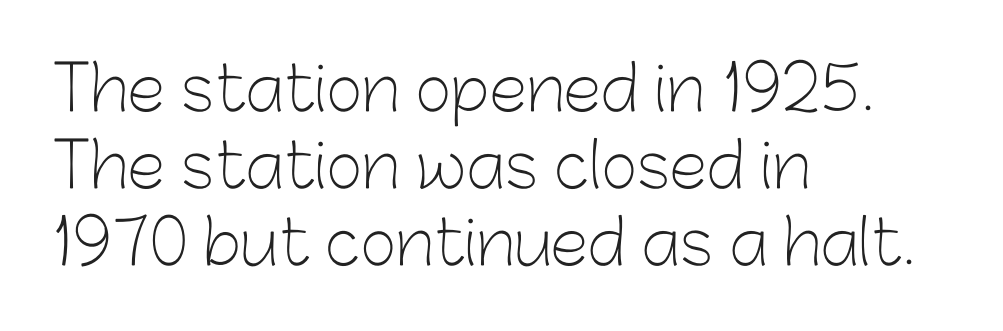
The face used here is proportionally spaced, like ordinary book or web type. Letters have the restrained weight of plain body copy at most. To sum up the face: it is a sans, with no serifs. A classic flush-left, rag-right setting is used for this passage. Decoration check: the copy has no underline. Each word holds together tightly as a unit, with standard inter-letter gaps.
